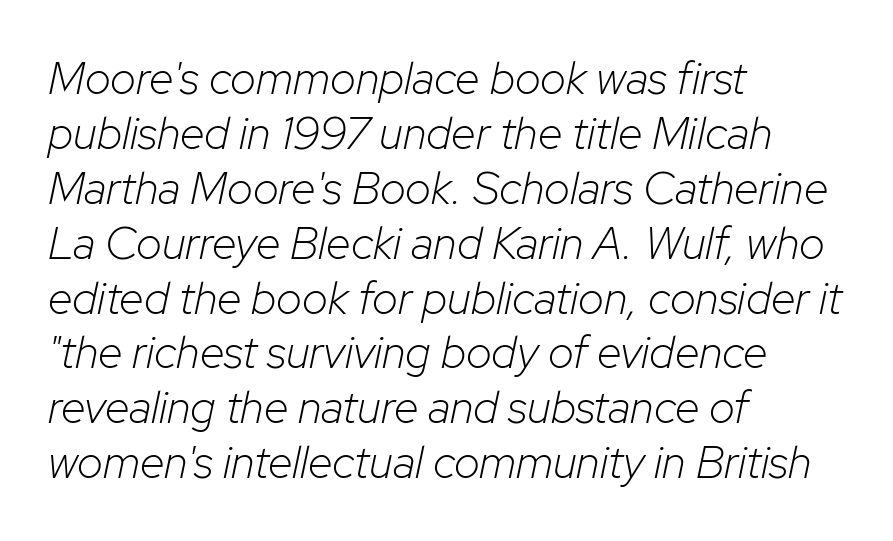
Q: Is the text bold? A: No.
Q: Is the text italic (slanted)? A: Yes, it leans right by about 12 degrees.
Q: Is the text underlined? A: No.
Q: How is the paragraph aligned? A: Left-aligned.
Q: Is the spacing between letters normal or unusually wide? A: Normal.
Q: Width (condensed, normal, or wide)? A: Normal.
Q: Stroke contrast? A: Low.
Q: x-height? A: Medium.
Q: Monospaced? A: No.
